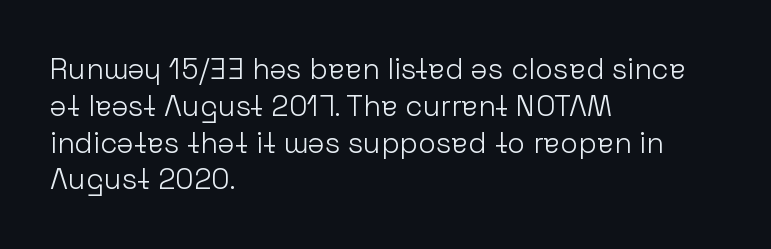
Q: Is the text bold? A: No.
Q: Is the text italic (slanted)? A: No, it is upright.
Q: Is the typeface a serif or a sans-serif typeface? A: Sans-serif.
Q: Is the text underlined? A: No.
Q: How is the paragraph aligned? A: Left-aligned.
Q: Is the spacing between letters normal or unusually wide? A: Normal.
Q: Is the spacing between lines tight, normal or loose? A: Normal.
Q: Width (condensed, normal, or wide)? A: Normal.
Q: Stroke contrast? A: Low.
Q: x-height? A: Medium.
Q: Monospaced? A: No.
